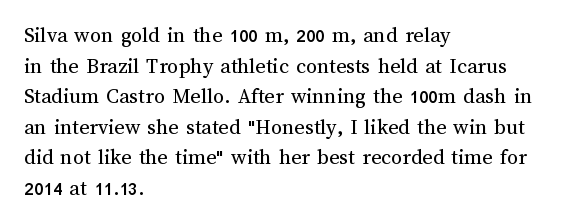
{"italic": "no", "bold": "no", "underline": "no", "align": "left", "line_spacing": "normal", "line_spacing_ratio": 1.39, "letter_spacing": "normal", "letter_spacing_em": 0.0, "glyph_px": 22}
